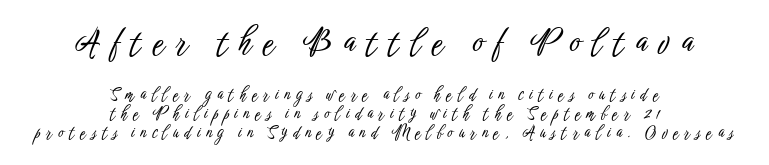
This is sans-serif lettering, the kind often seen on screens and signage. Block one is the big one; block two sits smaller underneath. Line starts and ends both wander, symmetrically. Unmarked baselines from the first word to the last.
